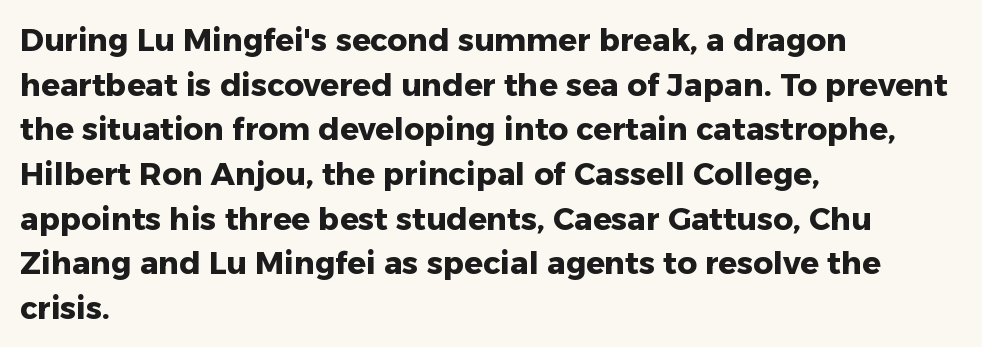
Q: Is the text bold? A: Yes.
Q: Is the text italic (slanted)? A: No, it is upright.
Q: Is the typeface a serif or a sans-serif typeface? A: Sans-serif.
Q: Is the text underlined? A: No.
Q: How is the paragraph aligned? A: Left-aligned.
Q: Is the spacing between letters normal or unusually wide? A: Normal.
Q: Is the spacing between lines tight, normal or loose? A: Normal.
Q: Width (condensed, normal, or wide)? A: Normal.
Q: Stroke contrast? A: Low.
Q: x-height? A: Medium.
Q: Monospaced? A: No.
